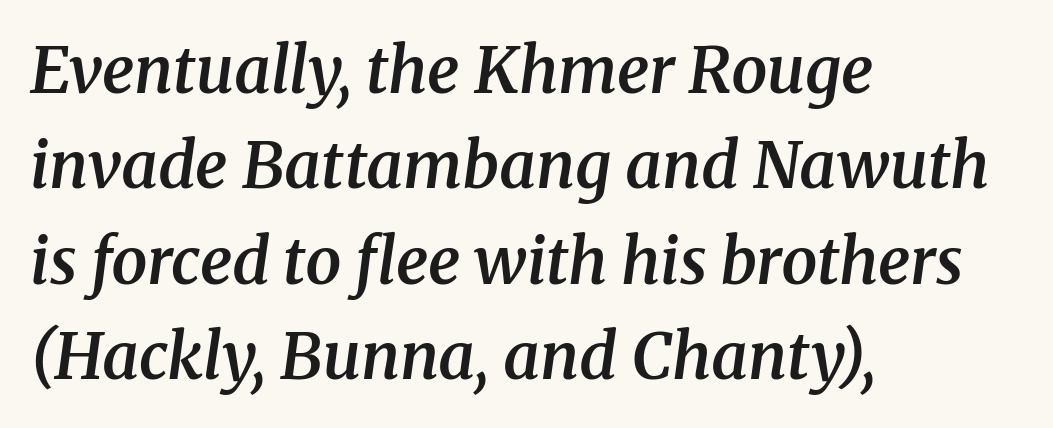
{"serif": "yes", "italic": "yes", "lean": "right", "slant_degrees": 8, "bold": "semi", "weight": "semibold", "width": "normal", "stroke_contrast": "medium", "x_height": "medium", "monospaced": "no", "underline": "no", "align": "left", "line_spacing": "normal", "line_spacing_ratio": 1.49, "letter_spacing": "normal", "letter_spacing_em": 0.0, "glyph_px": 64}
